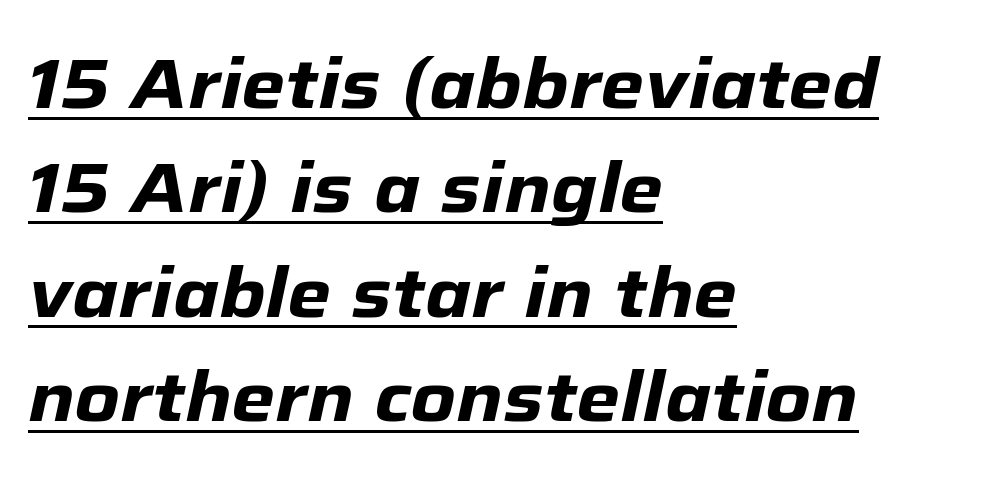
Each letter keeps its own natural width here, so spacing adapts to shape. Every letter is thick-stroked: bold, no question. A normal amount of white space separates one row of letters from the next. In terms of letterspacing, this is plain default setting. The glyphs look as if they've been sheared to an angle.
